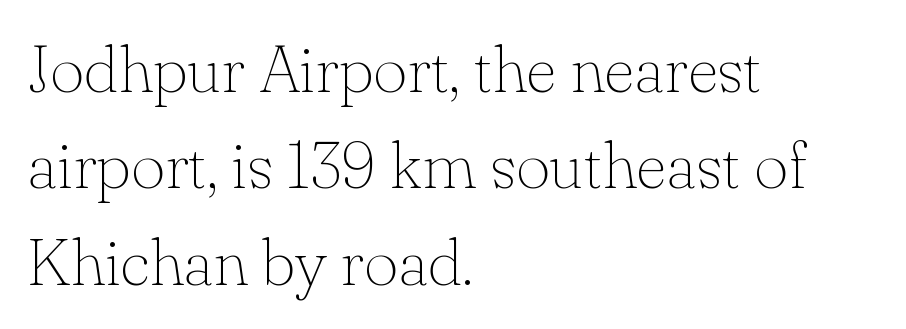
{"serif": "yes", "italic": "no", "bold": "no", "weight": "thin", "width": "normal", "stroke_contrast": "low", "x_height": "small", "monospaced": "no", "underline": "no", "align": "left", "line_spacing": "normal", "line_spacing_ratio": 1.46, "letter_spacing": "normal", "letter_spacing_em": 0.0, "glyph_px": 66}
